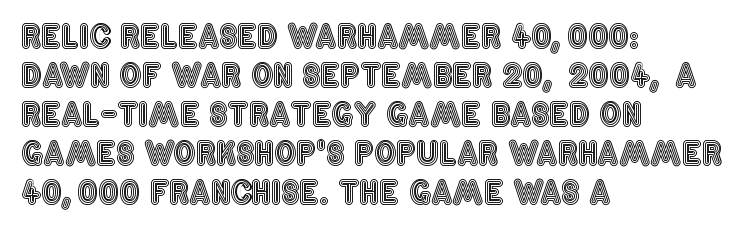
The image shows 31 px condensed type, upright; set left-aligned, normal line spacing (1.26x), normal letter spacing, not underlined; a large x-height.
